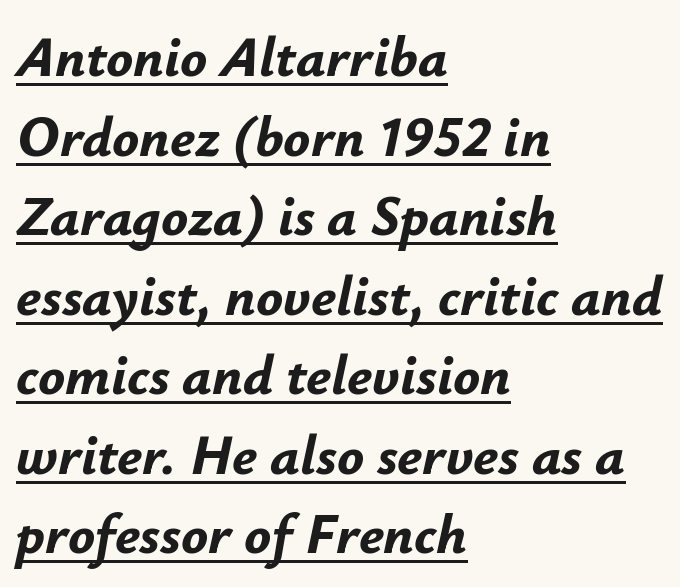
Quick note: interline space is typical. These lines are rendered in a variable-pitch font. Tall strokes in this sample are angled rather than plumb. This sample uses plain, unmodified letter spacing. Its strokes are broad and dark, the hallmark of bold type.
